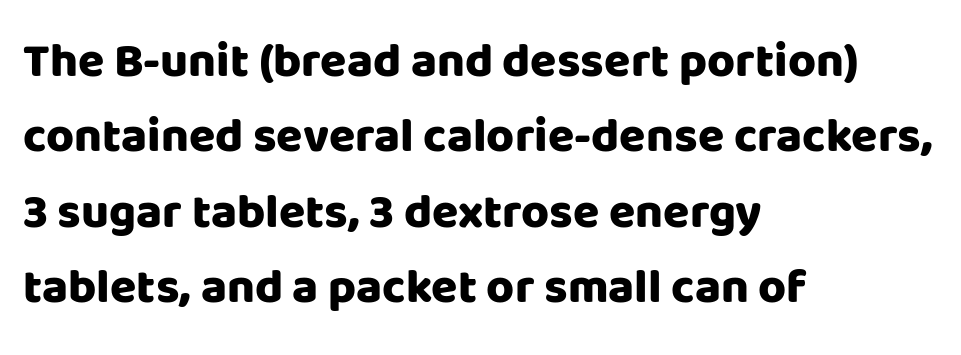
Spacing between characters is what you'd get straight out of the box. When letters stand straight like this, we call the style roman or upright. To sum up the face: it is a sans, with no serifs. How heavy is the stroke? Heavy — this is a bold. Descenders hang freely into open space.
